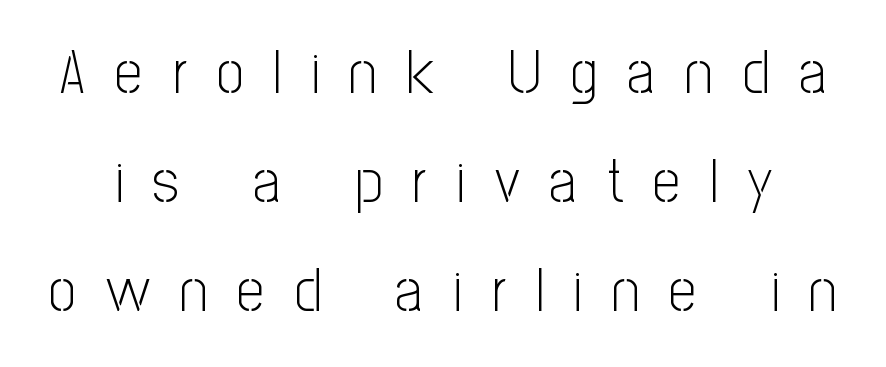
{"serif": "no", "italic": "no", "bold": "no", "weight": "light", "width": "condensed", "stroke_contrast": "low", "x_height": "medium", "monospaced": "no", "underline": "no", "line_spacing_ratio": 1.79, "letter_spacing": "wide", "letter_spacing_em": 0.49, "glyph_px": 61}
